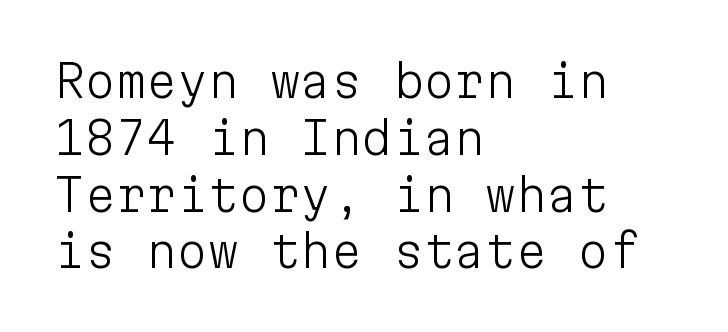
The image shows 44 px light sans-serif type, upright, monospaced; set left-aligned, normal line spacing (1.29x), normal letter spacing, not underlined; low stroke contrast and a medium x-height.
